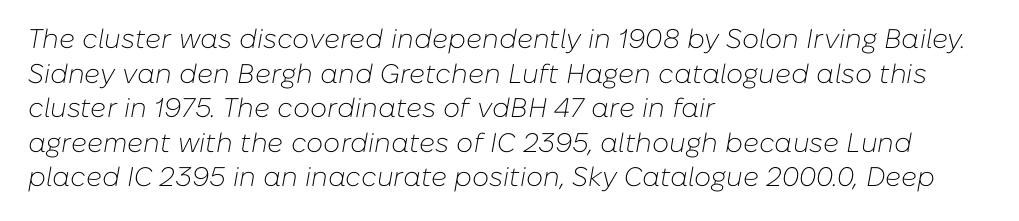
Q: Is the text bold? A: No.
Q: Is the text italic (slanted)? A: Yes, it leans right by about 10 degrees.
Q: Is the text underlined? A: No.
Q: How is the paragraph aligned? A: Left-aligned.
Q: Is the spacing between letters normal or unusually wide? A: Normal.
Q: Is the spacing between lines tight, normal or loose? A: Normal.
